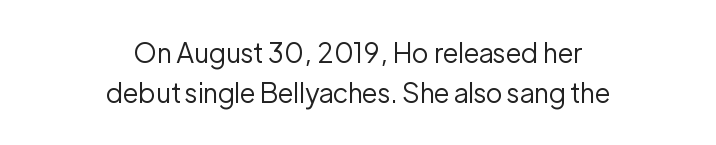
Where is the straight margin? There isn't one; the lines are centered. Unbolded letterforms with no extra heft. Standard letterfit; no display-style spreading of the glyphs. The passage shown is not underscored anywhere. A roman cut, with each character standing at attention.
